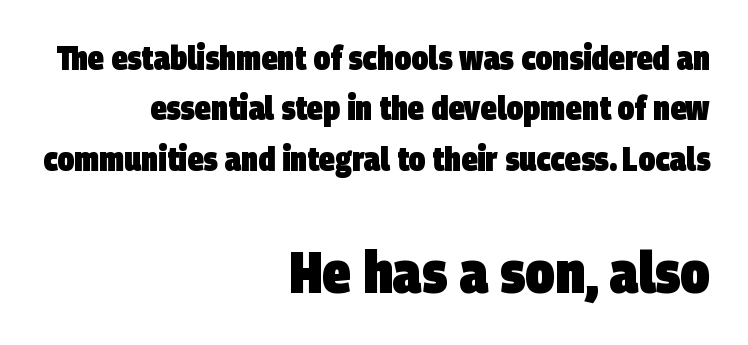
Each glyph is drawn with heavy, bold strokes. Reading top to bottom, the characters get bigger at the block break. Nobody drew a line under any word here. Horizontal bands of white between lines are of average thickness.
